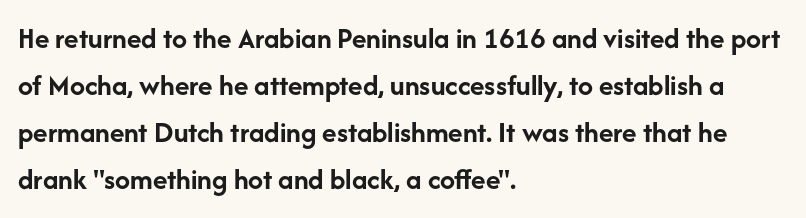
{"serif": "no", "italic": "no", "bold": "yes", "weight": "semibold", "width": "normal", "stroke_contrast": "low", "x_height": "medium", "monospaced": "no", "underline": "no", "align": "left", "line_spacing": "normal", "line_spacing_ratio": 1.57, "letter_spacing": "normal", "letter_spacing_em": 0.0, "glyph_px": 30}
